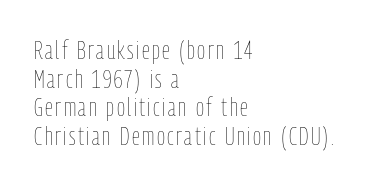
Q: Is the text bold? A: No.
Q: Is the text italic (slanted)? A: No, it is upright.
Q: Is the text underlined? A: No.
Q: How is the paragraph aligned? A: Left-aligned.
Q: Is the spacing between lines tight, normal or loose? A: Tight.
